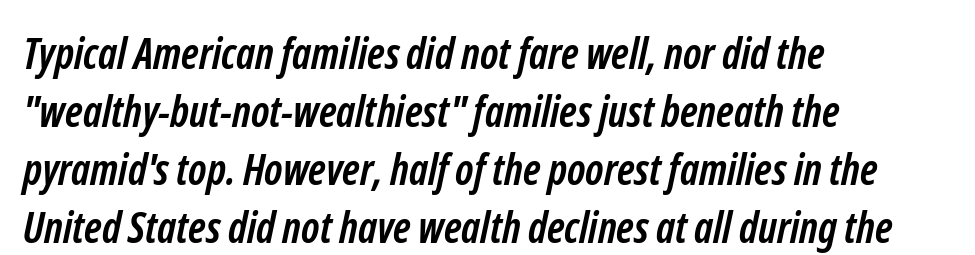
Varying glyph widths throughout — classic text-font behaviour. Where is the straight margin? On the left. Regarding serifs, this sample does without them. This rendering leaves character spacing at its baseline value. The characters look thick and weighty, a clear bold. Underline: absent.
